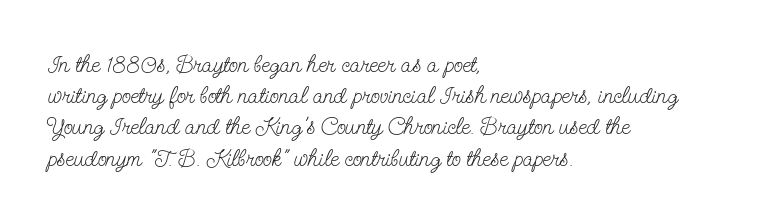
The ragged edge is on the right, which tells us the setting is flush left. The passage shown is not underscored anywhere. This sample uses plain, unmodified letter spacing. Reading down the column, the eye jumps a familiar distance to each next line.
